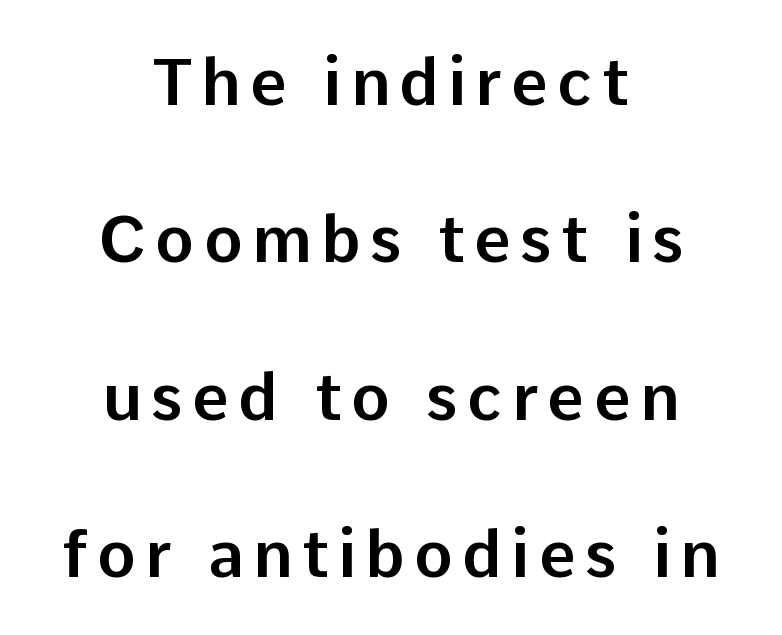
Q: Is the text italic (slanted)? A: No, it is upright.
Q: Is the typeface a serif or a sans-serif typeface? A: Sans-serif.
Q: Is the text underlined? A: No.
Q: How is the paragraph aligned? A: Centered.
Q: Is the spacing between lines tight, normal or loose? A: Loose.
Q: Width (condensed, normal, or wide)? A: Normal.
Q: Stroke contrast? A: Low.
Q: x-height? A: Medium.
Q: Monospaced? A: No.
